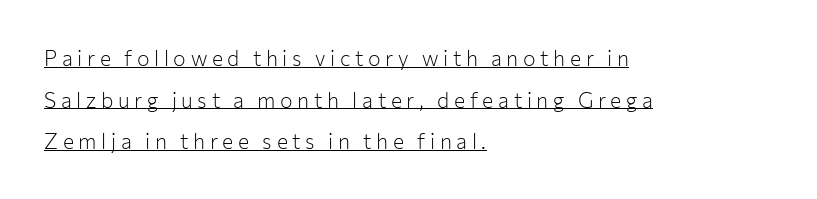
Inter-character spacing is expanded well beyond the font's built-in metrics. Does the leading feel generous? Absolutely, it's lavish. Does the copy run flush right? No — it runs flush left. The font sits on the lighter half of the weight spectrum, regular included.
